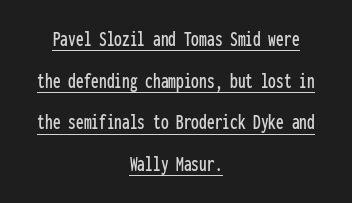
The image shows 22 px text type, upright; set centered, line spacing 1.89x, normal letter spacing, underlined.
